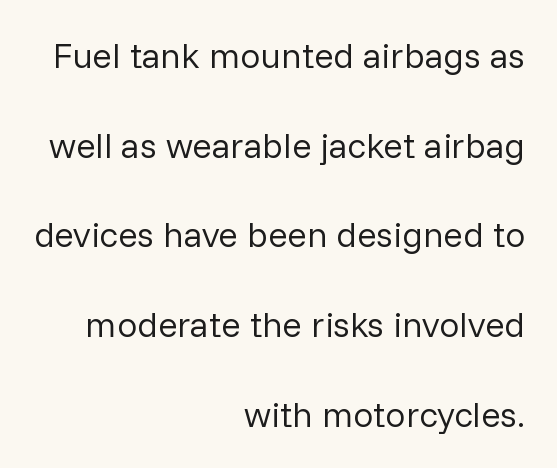
Q: Is the text bold? A: No.
Q: Is the text italic (slanted)? A: No, it is upright.
Q: Is the typeface a serif or a sans-serif typeface? A: Sans-serif.
Q: Is the text underlined? A: No.
Q: How is the paragraph aligned? A: Right-aligned.
Q: Is the spacing between letters normal or unusually wide? A: Normal.
Q: Is the spacing between lines tight, normal or loose? A: Loose.
Q: Width (condensed, normal, or wide)? A: Normal.
Q: Stroke contrast? A: Low.
Q: x-height? A: Medium.
Q: Monospaced? A: No.
